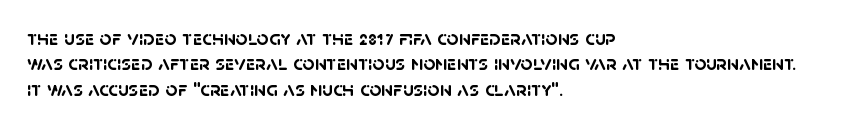
One-word summary of the alignment: left. A clean baseline with only descenders dipping below it. No extra tracking has been applied to these lines. Set as a true bold cut, around the 700 mark.
